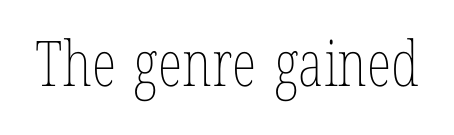
The passage shown is typed in a proportional face where columns would drift. A bare baseline throughout the passage. Ascenders rise straight up at ninety degrees. Unbolded letterforms with no extra heft.
